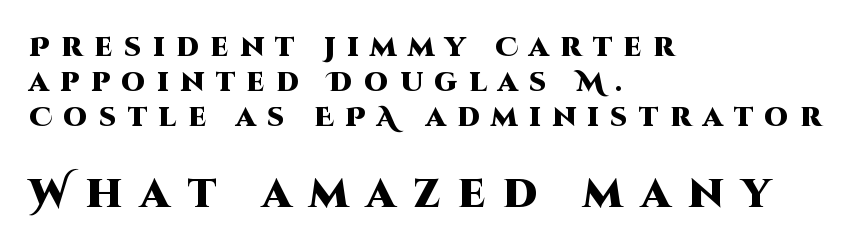
The image shows 41 px heavy sans-serif type, upright; set left-aligned, normal line spacing (1.29x), unusually wide letter spacing (+0.43 em), not underlined; the second (bottom) block is 1.52x larger; high stroke contrast and a large x-height.
